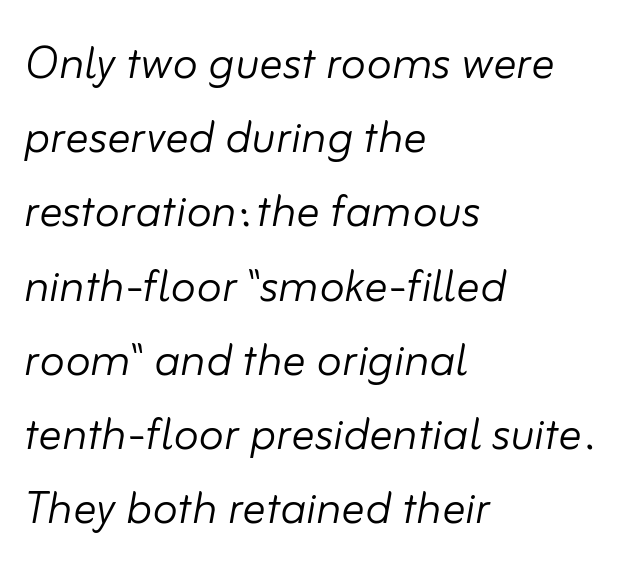
Summary of weight: not heavy and not bold. Character widths vary here, with narrow letters taking less room than wide ones. Type without underlining. The lines in this sample share a left origin and differ only in where they stop. Line spacing here is normal.
